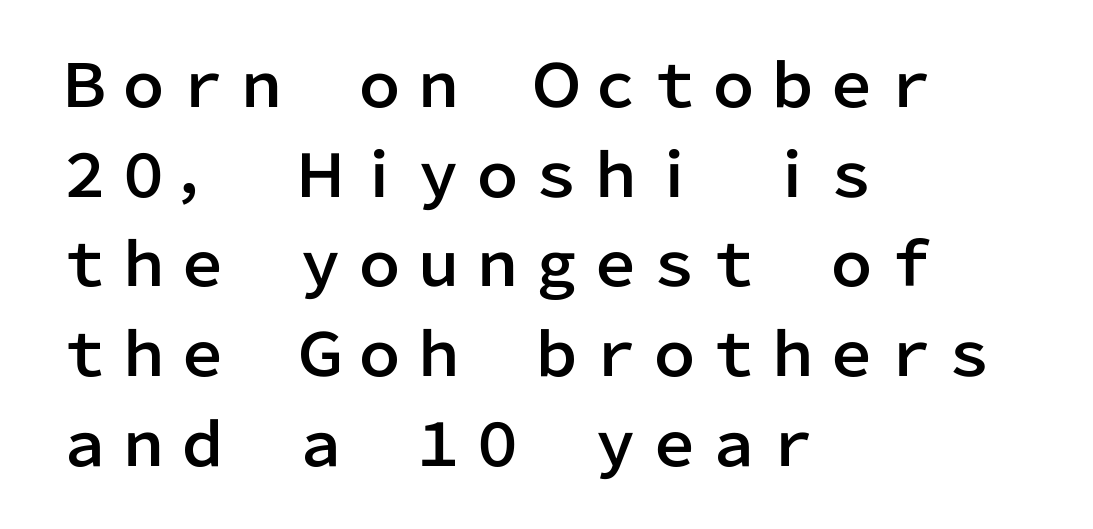
Q: Is the text italic (slanted)? A: No, it is upright.
Q: Is the typeface a serif or a sans-serif typeface? A: Sans-serif.
Q: Is the text underlined? A: No.
Q: How is the paragraph aligned? A: Left-aligned.
Q: Is the spacing between letters normal or unusually wide? A: Normal.
Q: Is the spacing between lines tight, normal or loose? A: Normal.
Q: Width (condensed, normal, or wide)? A: Normal.
Q: Stroke contrast? A: Low.
Q: x-height? A: Medium.
Q: Monospaced? A: No.
